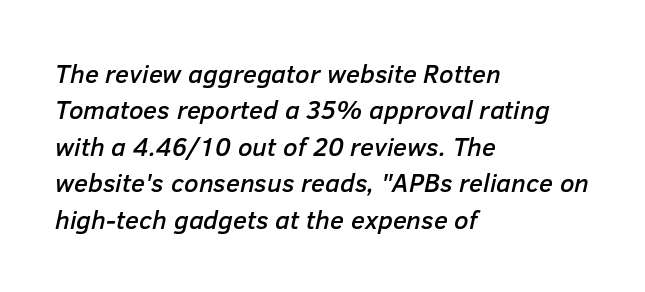
{"italic": "yes", "lean": "right", "slant_degrees": 12, "underline": "no", "align": "left", "line_spacing": "normal", "line_spacing_ratio": 1.4, "letter_spacing": "normal", "letter_spacing_em": 0.0, "glyph_px": 26}
